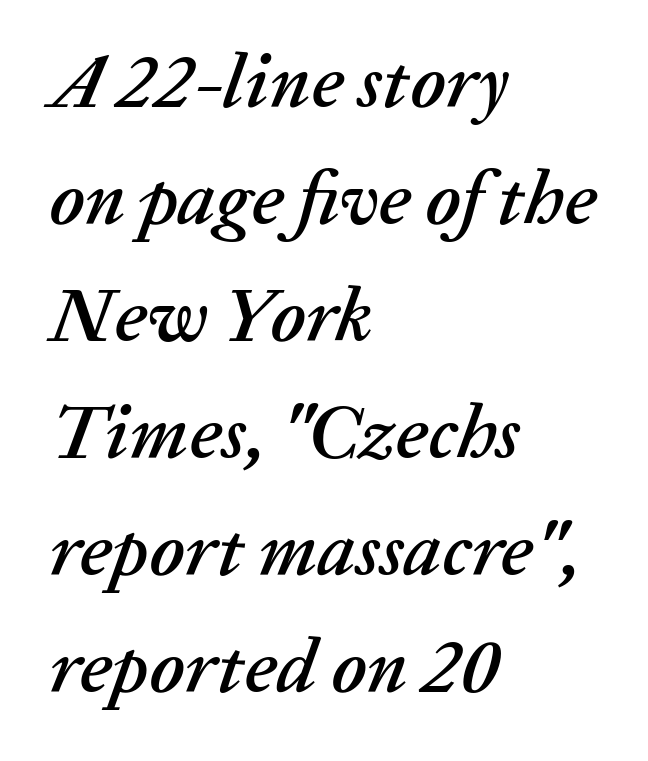
The image shows 76 px text type, italic (leaning right); set left-aligned, normal line spacing (1.54x), normal letter spacing, not underlined; low stroke contrast and a medium x-height.
